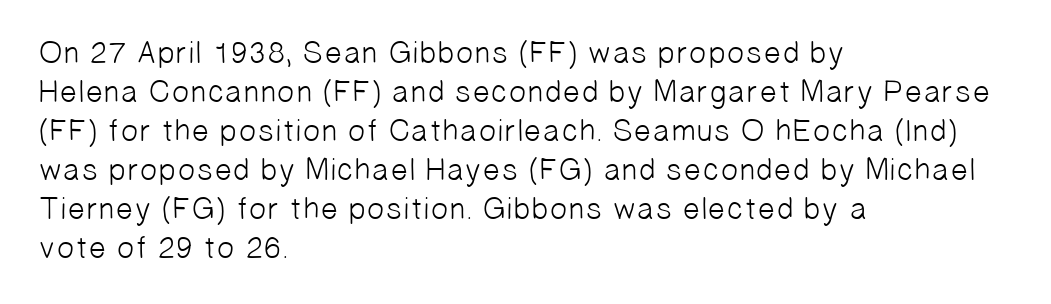
Q: Is the text bold? A: No.
Q: Is the typeface a serif or a sans-serif typeface? A: Sans-serif.
Q: Is the text underlined? A: No.
Q: How is the paragraph aligned? A: Left-aligned.
Q: Is the spacing between letters normal or unusually wide? A: Normal.
Q: Is the spacing between lines tight, normal or loose? A: Normal.
Q: Width (condensed, normal, or wide)? A: Normal.
Q: Stroke contrast? A: Low.
Q: x-height? A: Medium.
Q: Monospaced? A: No.
